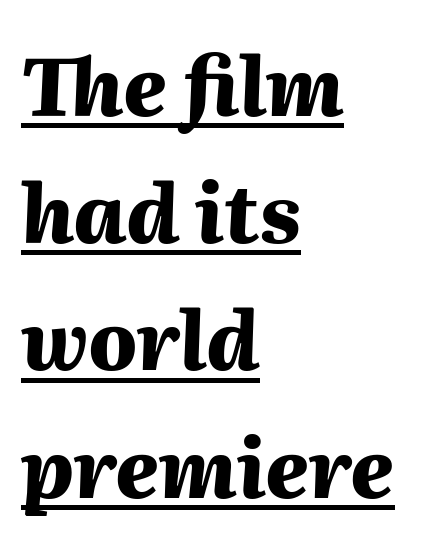
The image shows 80 px heavy type, italic (leaning right); set left-aligned, normal line spacing (1.59x), normal letter spacing, underlined; medium stroke contrast and a medium x-height.
